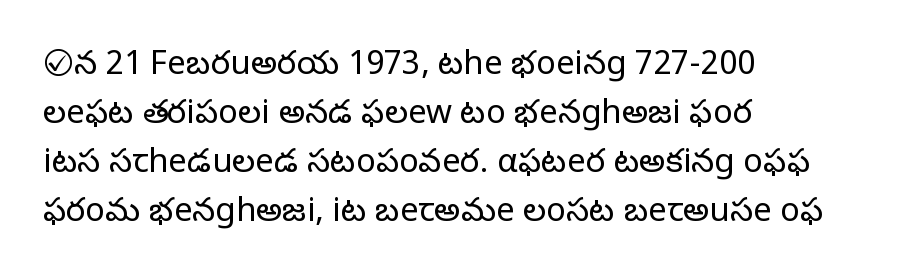
{"serif": "no", "italic": "no", "bold": "no", "weight": "light", "width": "normal", "stroke_contrast": "low", "x_height": "medium", "monospaced": "no", "underline": "no", "align": "left", "line_spacing": "normal", "line_spacing_ratio": 1.48, "letter_spacing": "normal", "letter_spacing_em": 0.0, "glyph_px": 33}
